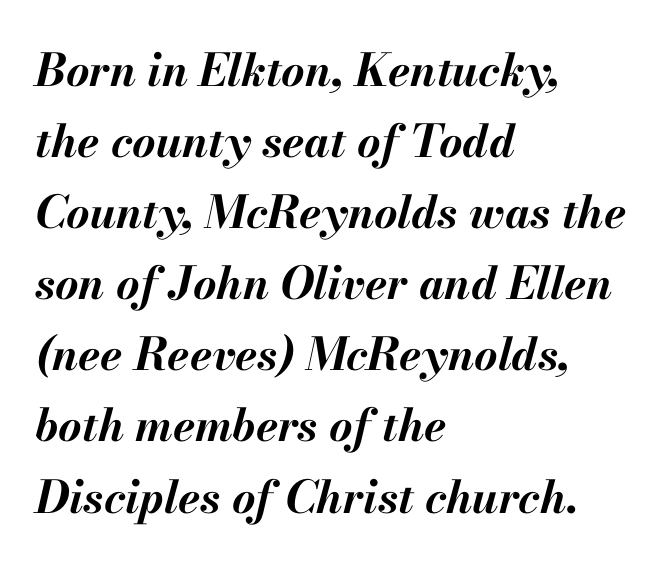
The compositor pushed each line to the left boundary. Set as a true bold cut, around the 700 mark. Has an underline been added? It has not. The leading is moderate, giving the passage an even texture.
